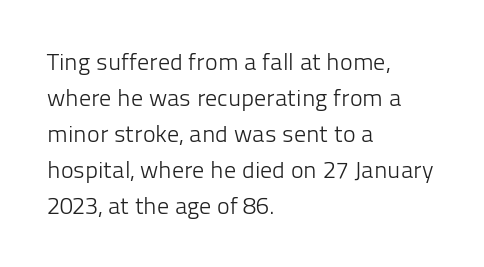
There is no visible air inserted between adjacent glyphs. The rendering anchors every line to the left-hand side. Counters stay open thanks to moderate or lighter strokes. Is there much room between lines? A standard amount, neither cramped nor airy. Type without underlining.
